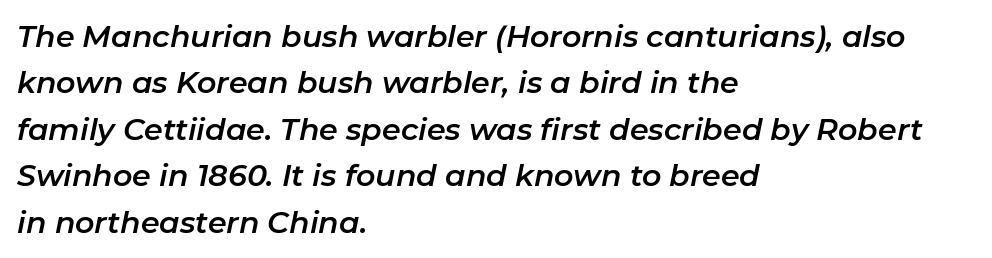
Glyph-to-glyph distance matches everyday printed text. A normal amount of white space separates one row of letters from the next. Short and long lines alike share a common starting point at left. There's an unmistakable incline to the writing here. These lines are rendered in a variable-pitch font. Bare-footed words on every line.
